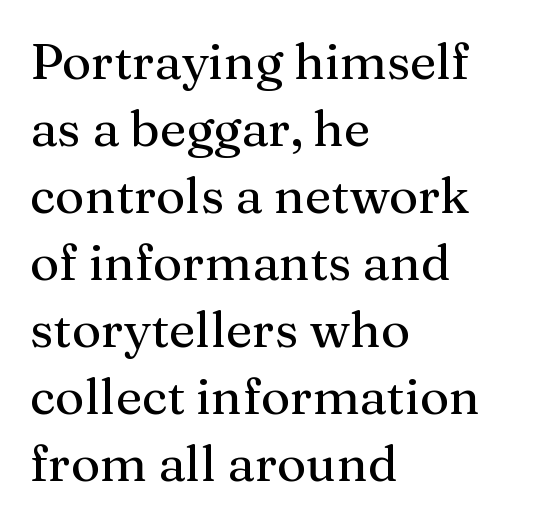
{"serif": "yes", "italic": "no", "width": "normal", "stroke_contrast": "medium", "x_height": "medium", "monospaced": "no", "underline": "no", "align": "left", "line_spacing": "normal", "line_spacing_ratio": 1.34, "letter_spacing": "normal", "letter_spacing_em": 0.0, "glyph_px": 50}
